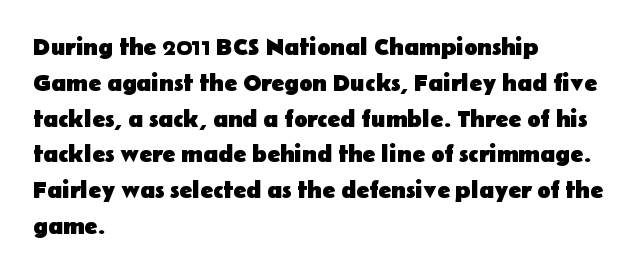
The image shows 24 px bold type, upright; set left-aligned, normal line spacing (1.49x), normal letter spacing, not underlined.
